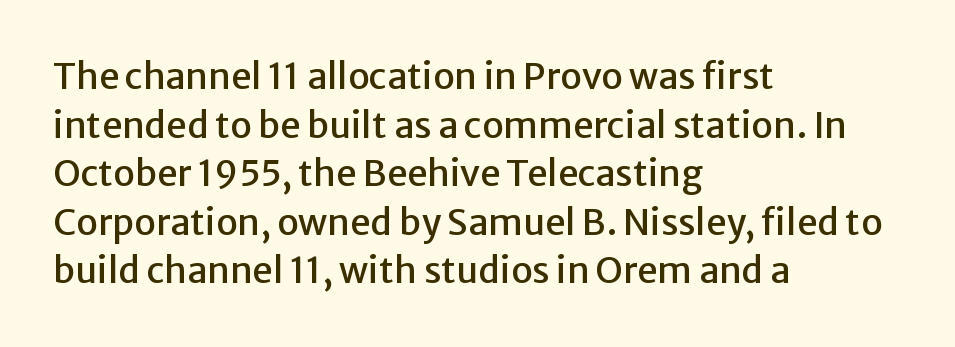
Q: Is the text italic (slanted)? A: No, it is upright.
Q: Is the typeface a serif or a sans-serif typeface? A: Sans-serif.
Q: Is the text underlined? A: No.
Q: How is the paragraph aligned? A: Left-aligned.
Q: Is the spacing between letters normal or unusually wide? A: Normal.
Q: Is the spacing between lines tight, normal or loose? A: Normal.
Q: Width (condensed, normal, or wide)? A: Normal.
Q: Stroke contrast? A: Low.
Q: x-height? A: Medium.
Q: Monospaced? A: No.
